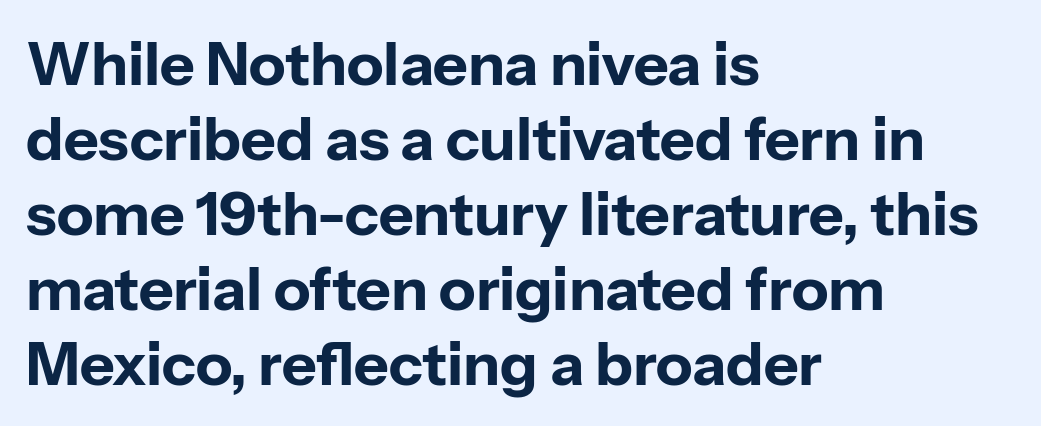
Q: Is the text bold? A: Yes.
Q: Is the text italic (slanted)? A: No, it is upright.
Q: Is the typeface a serif or a sans-serif typeface? A: Sans-serif.
Q: Is the text underlined? A: No.
Q: How is the paragraph aligned? A: Left-aligned.
Q: Is the spacing between letters normal or unusually wide? A: Normal.
Q: Is the spacing between lines tight, normal or loose? A: Normal.
Q: Width (condensed, normal, or wide)? A: Normal.
Q: Stroke contrast? A: Low.
Q: x-height? A: Medium.
Q: Monospaced? A: No.
